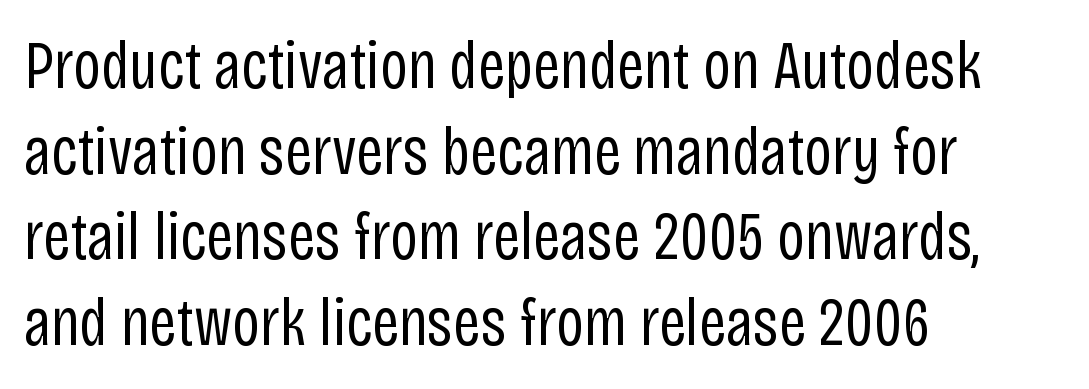
{"serif": "no", "italic": "no", "bold": "no", "weight": "regular", "width": "condensed", "stroke_contrast": "low", "x_height": "large", "monospaced": "no", "underline": "no", "align": "left", "line_spacing": "normal", "line_spacing_ratio": 1.26, "letter_spacing": "normal", "letter_spacing_em": 0.0, "glyph_px": 68}
